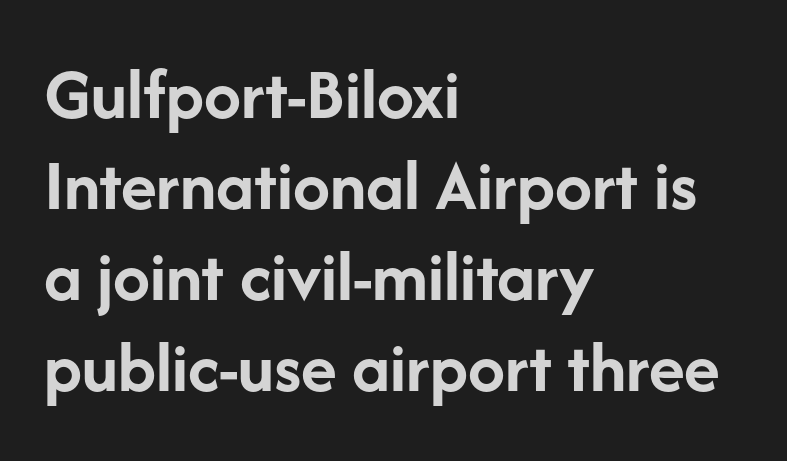
The image shows 74 px semibold sans-serif type, upright; set left-aligned, line spacing 1.23x, normal letter spacing, not underlined; low stroke contrast and a medium x-height.
